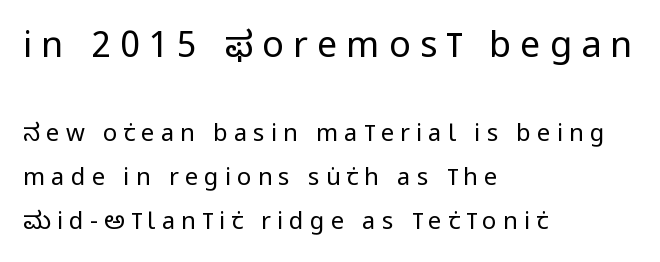
Q: Is the text bold? A: No.
Q: Is the text italic (slanted)? A: No, it is upright.
Q: Is the typeface a serif or a sans-serif typeface? A: Sans-serif.
Q: Is the text underlined? A: No.
Q: How is the paragraph aligned? A: Left-aligned.
Q: Is the spacing between letters normal or unusually wide? A: Unusually wide.
Q: Which block of text is set in a larger size, the first (top) or the second (bottom)? A: The first (top) one.
Q: Width (condensed, normal, or wide)? A: Condensed.
Q: Stroke contrast? A: Low.
Q: x-height? A: Large.
Q: Monospaced? A: No.
